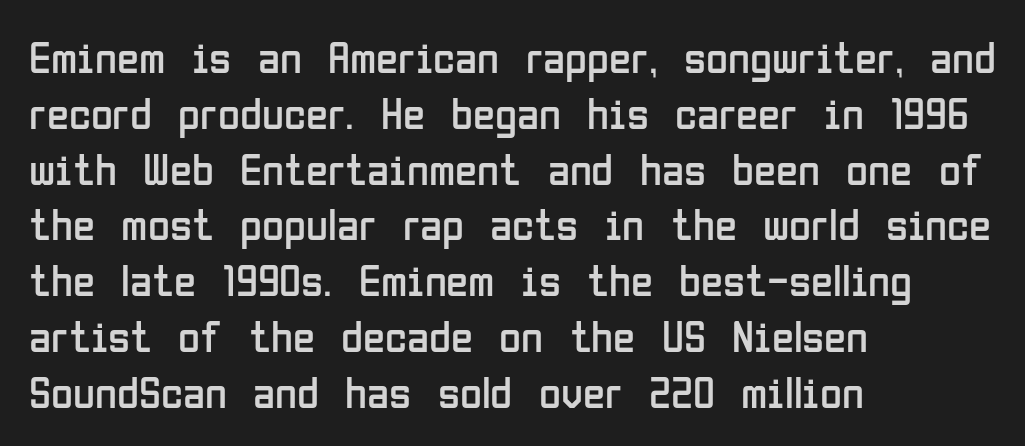
The image shows 45 px regular-weight, condensed sans-serif type, upright; set left-aligned, line spacing 1.24x, normal letter spacing, not underlined; low stroke contrast and a medium x-height.
